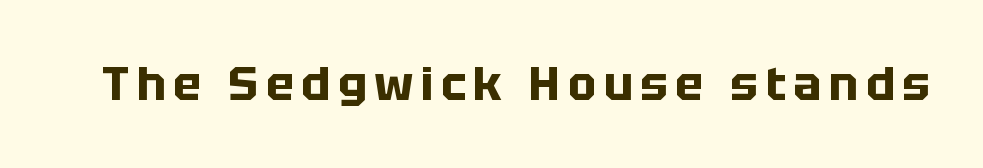
The image shows 47 px bold sans-serif type, upright; set not underlined; low stroke contrast and a large x-height.
